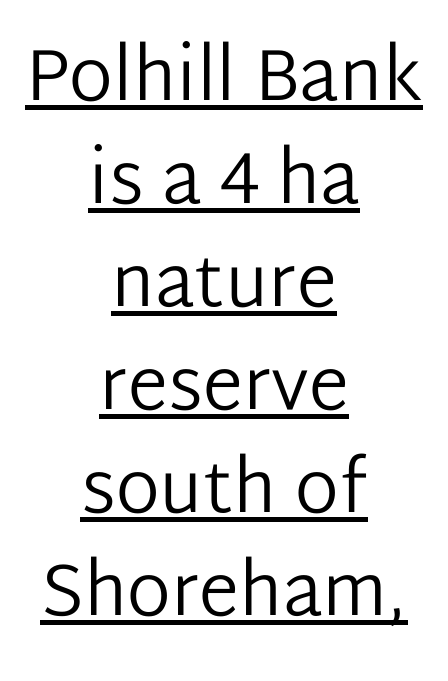
The image shows 73 px regular-weight sans-serif type, upright; set centered, normal line spacing (1.41x), normal letter spacing, underlined; low stroke contrast and a medium x-height.
